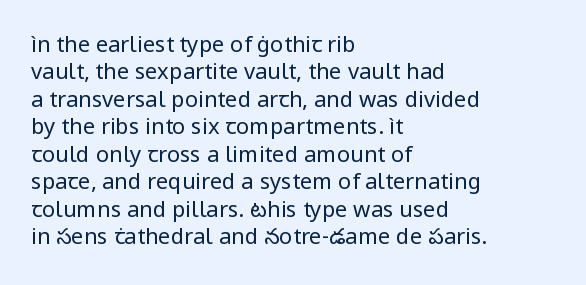
{"italic": "no", "bold": "no", "underline": "no", "align": "left", "line_spacing": "normal", "line_spacing_ratio": 1.25, "letter_spacing": "normal", "letter_spacing_em": 0.0, "glyph_px": 22}
